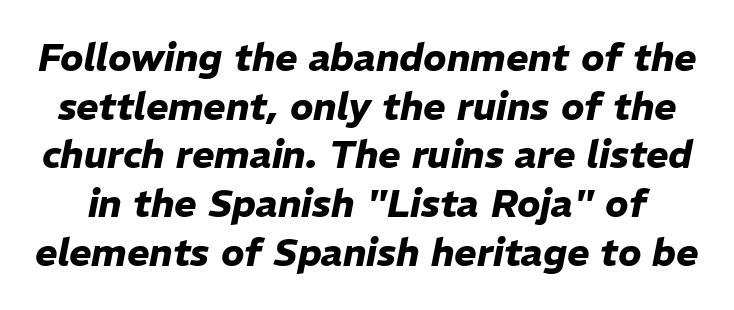
The face used here is proportionally spaced, like ordinary book or web type. Reading down the column, the eye jumps a familiar distance to each next line. Look at the tracking — it's just the regular setting, nothing added. Typesetter's note: full bold, strokes at maximum text heaviness.
